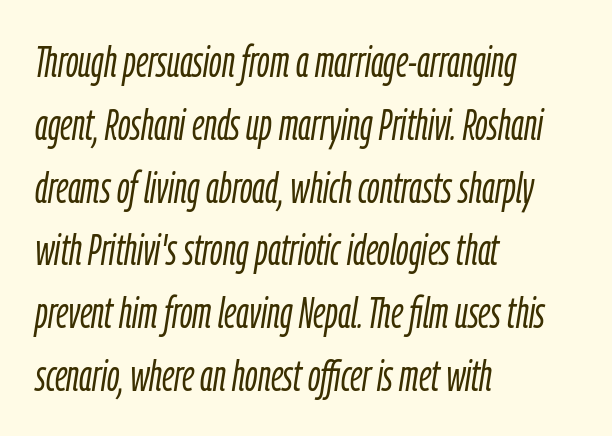
Q: Is the text bold? A: No.
Q: Is the text italic (slanted)? A: Yes, it leans right by about 9 degrees.
Q: Is the text underlined? A: No.
Q: How is the paragraph aligned? A: Left-aligned.
Q: Is the spacing between letters normal or unusually wide? A: Normal.
Q: Is the spacing between lines tight, normal or loose? A: Normal.
Q: Width (condensed, normal, or wide)? A: Condensed.
Q: Stroke contrast? A: Low.
Q: x-height? A: Medium.
Q: Monospaced? A: No.
